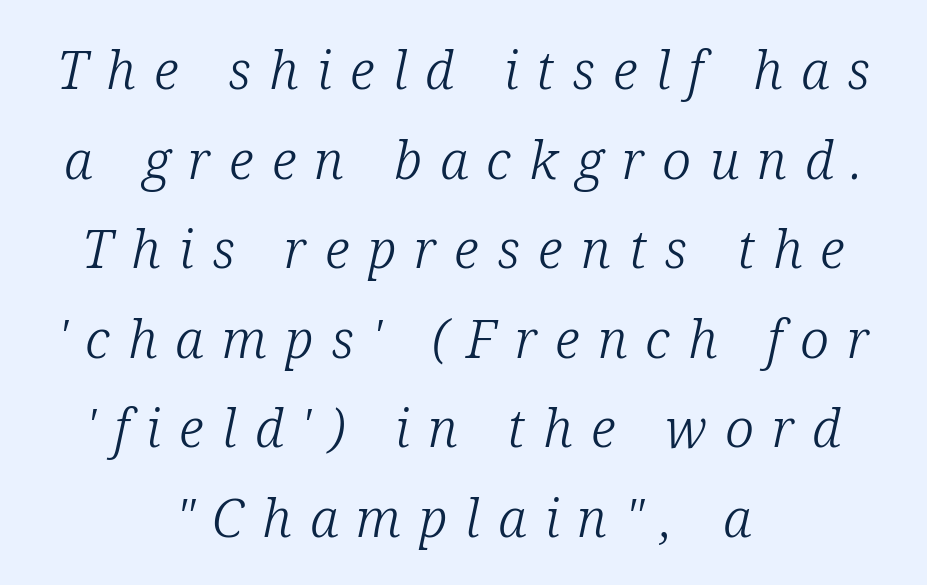
{"serif": "yes", "italic": "yes", "lean": "right", "slant_degrees": 12, "bold": "no", "weight": "light", "width": "normal", "stroke_contrast": "low", "x_height": "medium", "monospaced": "no", "underline": "no", "align": "center", "line_spacing": "normal", "line_spacing_ratio": 1.69, "letter_spacing": "wide", "letter_spacing_em": 0.34, "glyph_px": 53}
